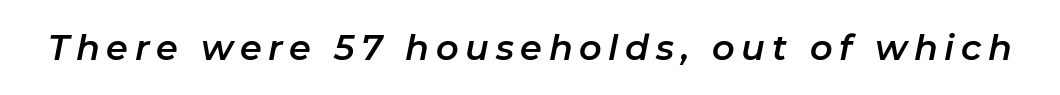
{"italic": "yes", "lean": "right", "slant_degrees": 11, "width": "normal", "stroke_contrast": "low", "x_height": "medium", "monospaced": "no", "underline": "no", "glyph_px": 35}
